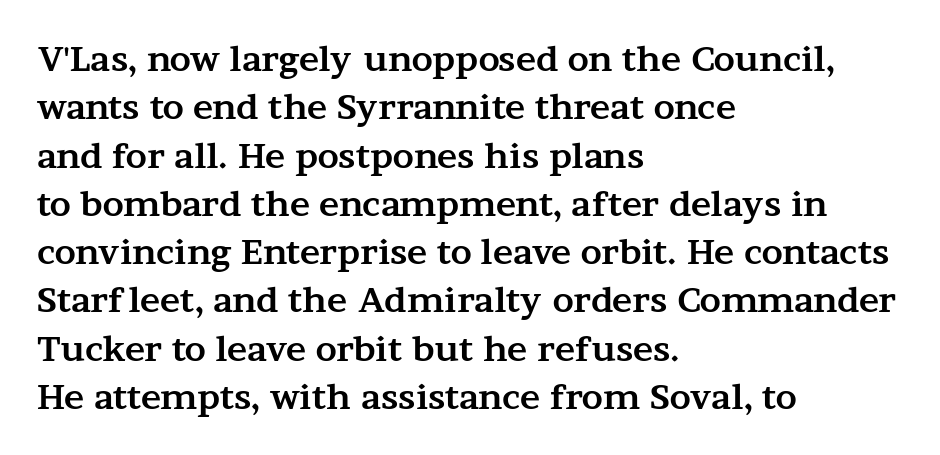
The image shows 34 px bold, wide serif type, upright; set left-aligned, normal line spacing (1.42x), normal letter spacing, not underlined; medium stroke contrast and a medium x-height.
